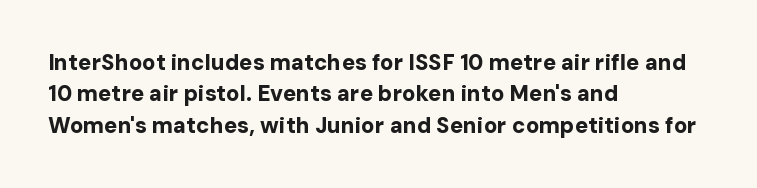
The image shows 22 px bold type, upright; set left-aligned, normal line spacing (1.43x), normal letter spacing, not underlined.
